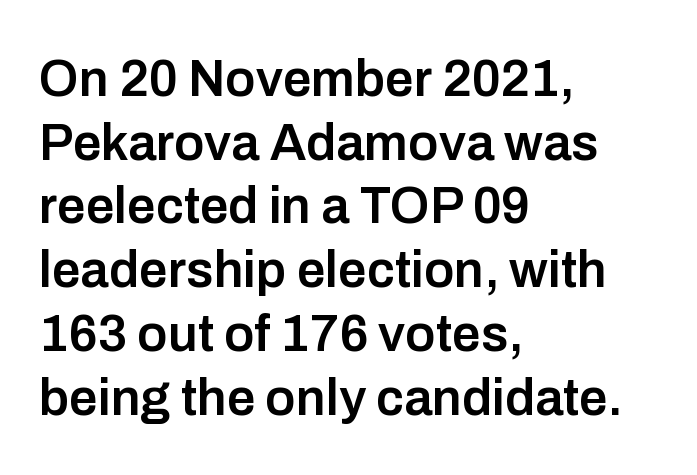
The image shows 51 px semibold sans-serif type, upright; set left-aligned, normal line spacing (1.25x), normal letter spacing, not underlined; low stroke contrast and a medium x-height.
